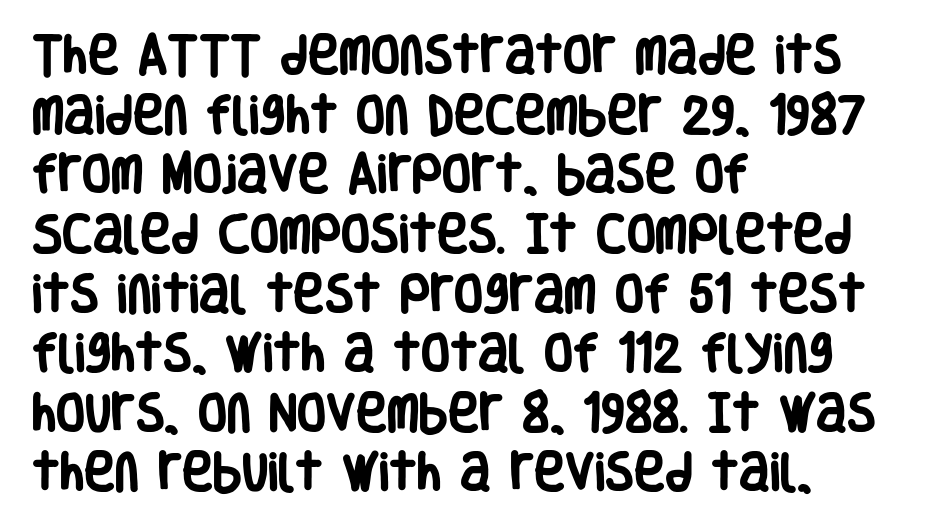
{"serif": "no", "italic": "no", "bold": "yes", "weight": "heavy", "width": "condensed", "stroke_contrast": "low", "x_height": "large", "monospaced": "no", "underline": "no", "align": "left", "line_spacing": "normal", "line_spacing_ratio": 1.42, "letter_spacing": "normal", "letter_spacing_em": 0.0, "glyph_px": 42}
